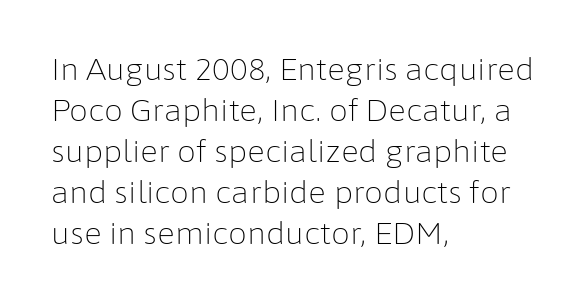
{"serif": "no", "italic": "no", "bold": "no", "weight": "light", "width": "normal", "stroke_contrast": "low", "x_height": "medium", "monospaced": "no", "underline": "no", "align": "left", "line_spacing": "normal", "line_spacing_ratio": 1.37, "letter_spacing": "normal", "letter_spacing_em": 0.0, "glyph_px": 30}
